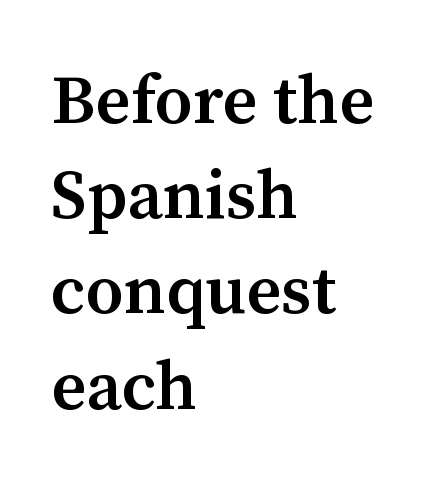
{"serif": "yes", "italic": "no", "bold": "semi", "weight": "semibold", "width": "normal", "stroke_contrast": "medium", "x_height": "medium", "monospaced": "no", "underline": "no", "align": "left", "line_spacing": "normal", "line_spacing_ratio": 1.38, "letter_spacing": "normal", "letter_spacing_em": 0.0, "glyph_px": 69}
